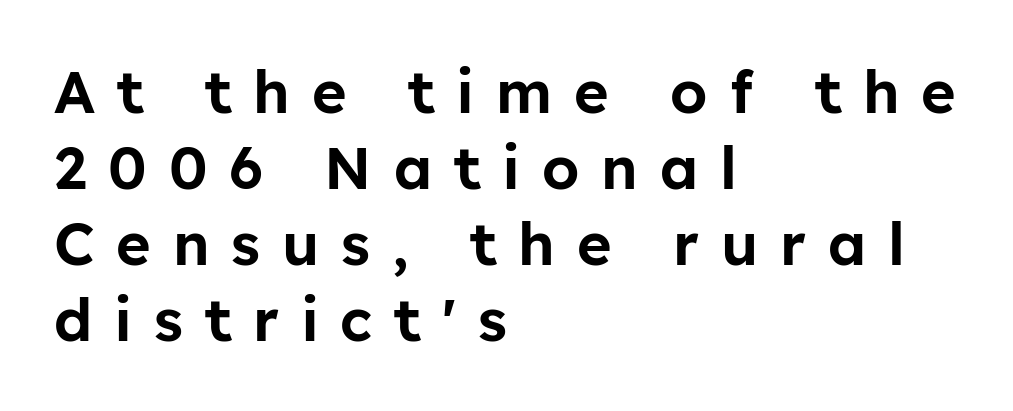
The image shows 59 px sans-serif type, upright; set left-aligned, normal line spacing (1.29x), unusually wide letter spacing (+0.37 em), not underlined; low stroke contrast and a medium x-height.
